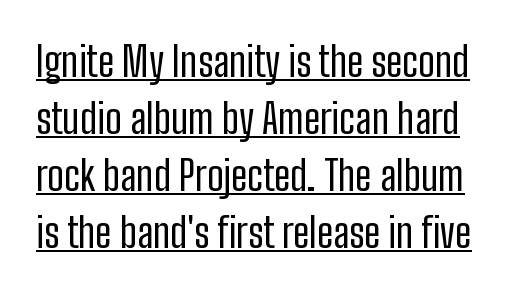
Q: Is the text bold? A: No.
Q: Is the text italic (slanted)? A: No, it is upright.
Q: Is the typeface a serif or a sans-serif typeface? A: Sans-serif.
Q: Is the text underlined? A: Yes.
Q: Is the spacing between letters normal or unusually wide? A: Normal.
Q: Is the spacing between lines tight, normal or loose? A: Normal.
Q: Width (condensed, normal, or wide)? A: Condensed.
Q: Stroke contrast? A: Low.
Q: x-height? A: Medium.
Q: Monospaced? A: No.
